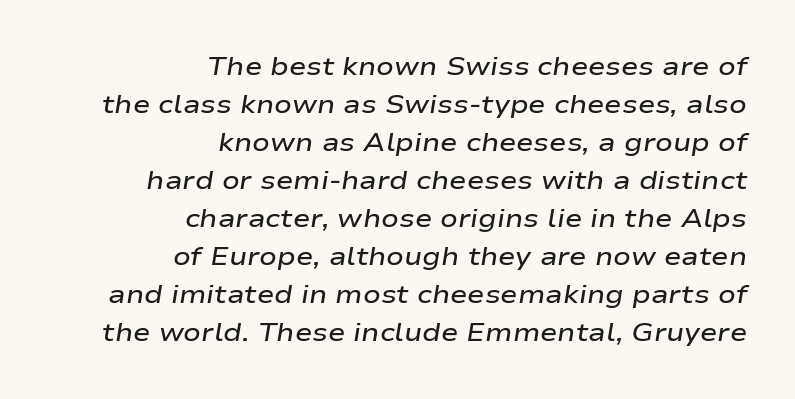
Descenders are the only things crossing below the line. In terms of weight, the rendering is demibold, just under bold. Each new line begins a customary step beneath the previous one. Short note: letters normally spaced.
